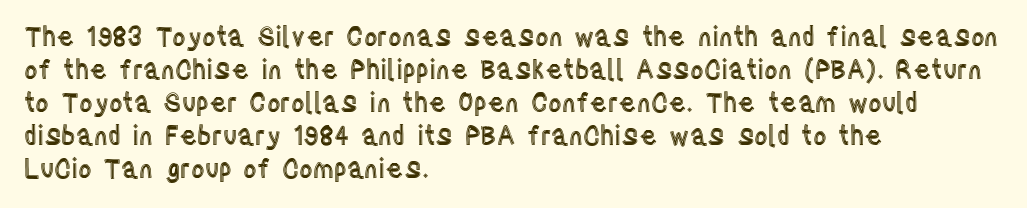
{"italic": "no", "underline": "no", "align": "left", "line_spacing": "normal", "line_spacing_ratio": 1.27, "letter_spacing": "normal", "letter_spacing_em": 0.0, "glyph_px": 26}
